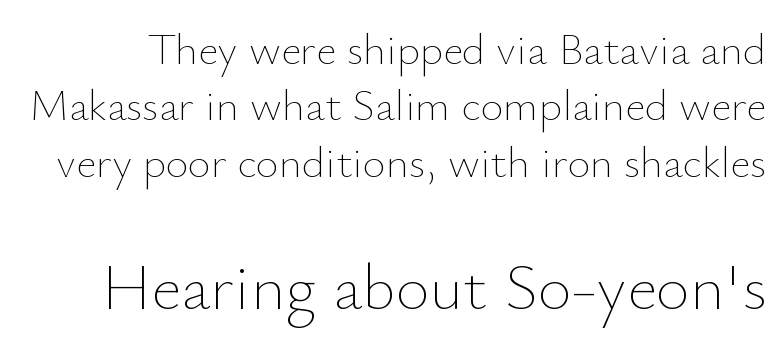
You could not count columns in this text — the font is proportionally spaced. Whoever set this chose a conventional vertical rhythm. The lettering holds an erect, upright posture throughout. Letter spacing: default. Is the stroke heavy? The answer is a plain regular-or-lighter. Small over large — that's the arrangement of the two blocks here.
